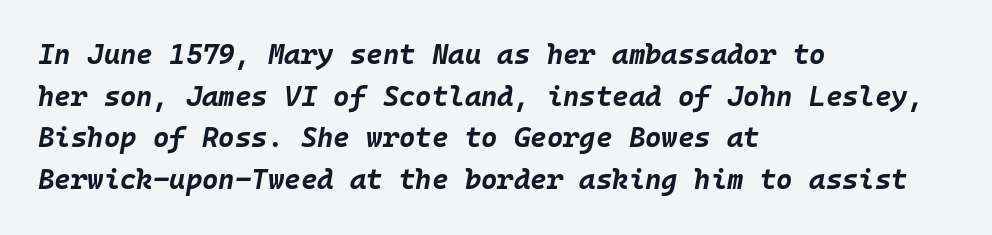
The whole block is typeset with a tilt. Alignment: flush left. This sample has the even, mechanical cadence of fixed-width lettering. These lines sit exactly where default settings would place them.
